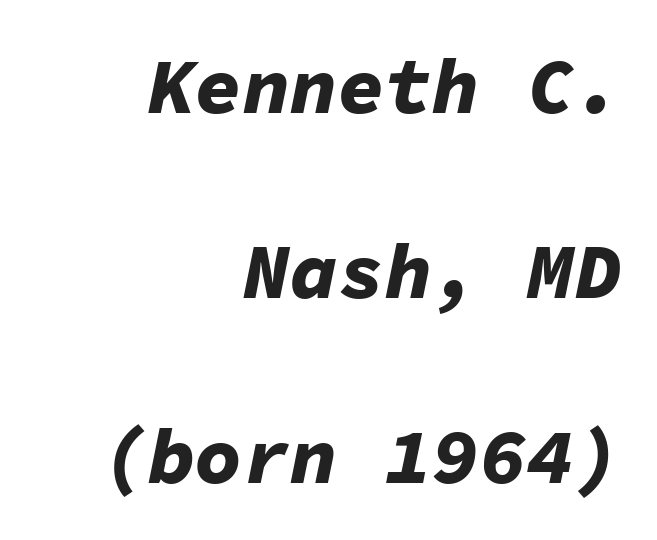
The image shows 79 px bold type, italic (leaning right), monospaced; set right-aligned, loose line spacing (2.34x), normal letter spacing, not underlined; low stroke contrast and a medium x-height.
